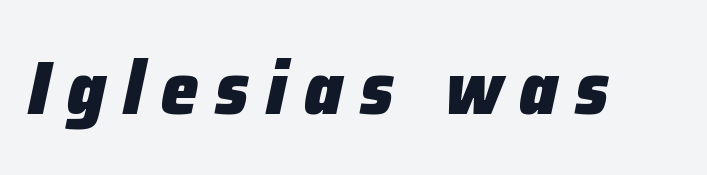
Q: Is the text bold? A: Yes.
Q: Is the text italic (slanted)? A: Yes, it leans right by about 12 degrees.
Q: Is the text underlined? A: No.
Q: Is the spacing between letters normal or unusually wide? A: Unusually wide.
Q: Width (condensed, normal, or wide)? A: Normal.
Q: Stroke contrast? A: Low.
Q: x-height? A: Medium.
Q: Monospaced? A: No.
